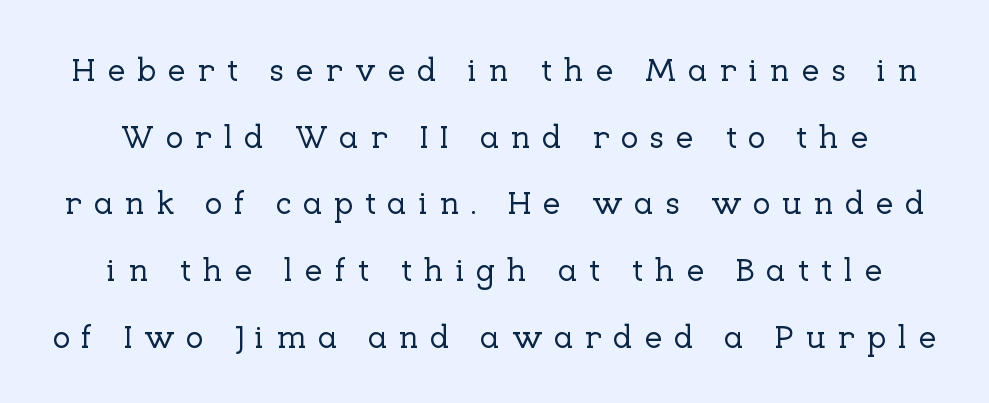
The image shows 33 px serif type, upright; set loose line spacing (2.02x), unusually wide letter spacing (+0.34 em), not underlined; low stroke contrast and a medium x-height.
